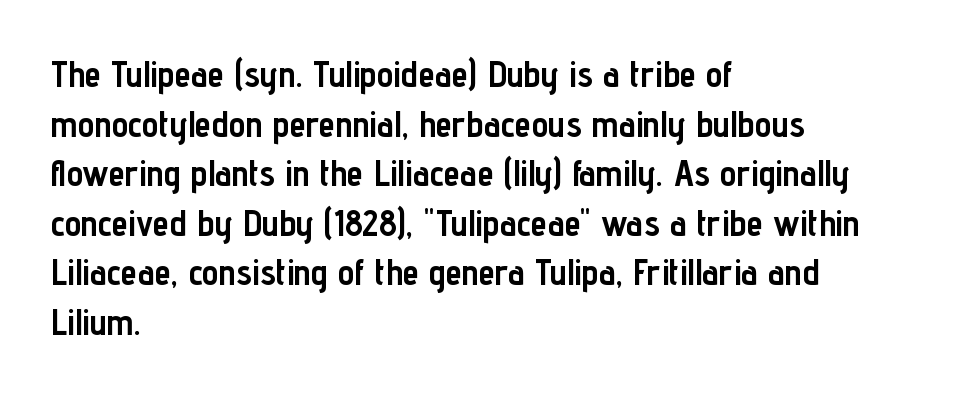
{"serif": "no", "italic": "no", "bold": "yes", "weight": "semibold", "width": "condensed", "stroke_contrast": "low", "x_height": "medium", "monospaced": "no", "underline": "no", "align": "left", "line_spacing": "normal", "line_spacing_ratio": 1.34, "letter_spacing": "normal", "letter_spacing_em": 0.0, "glyph_px": 37}
